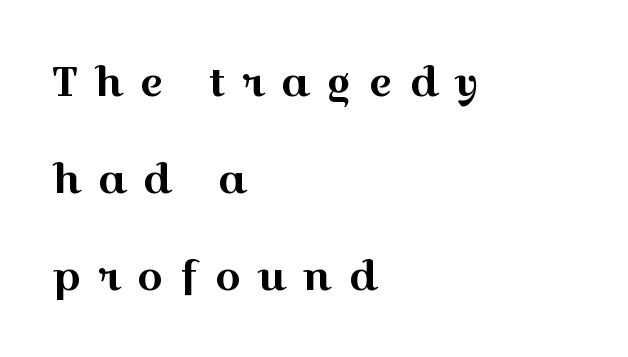
{"serif": "yes", "italic": "no", "width": "wide", "x_height": "medium", "monospaced": "no", "underline": "no", "align": "left", "line_spacing": "loose", "line_spacing_ratio": 2.36, "letter_spacing": "wide", "letter_spacing_em": 0.4, "glyph_px": 41}
